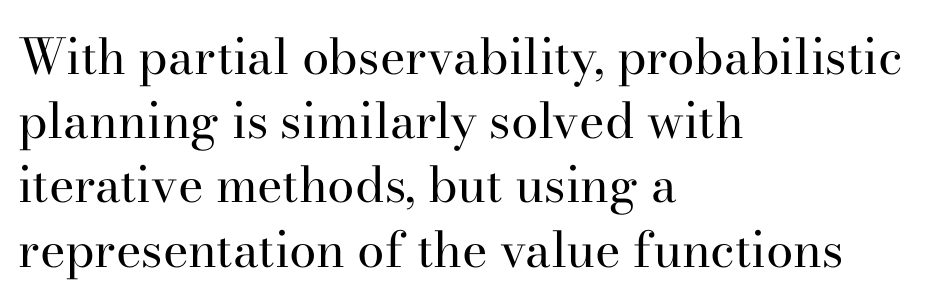
The face used here is rendered with its standard letterfit. The compositor pushed each line to the left boundary. Summary of weight: not heavy and not bold. The lines sit at an ordinary, default distance from one another.
